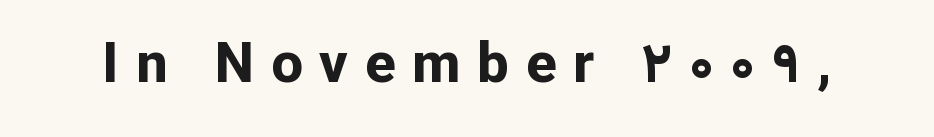
{"serif": "no", "italic": "no", "bold": "yes", "weight": "bold", "width": "normal", "stroke_contrast": "low", "x_height": "medium", "monospaced": "no", "underline": "no", "letter_spacing": "wide", "letter_spacing_em": 0.3, "glyph_px": 56}
